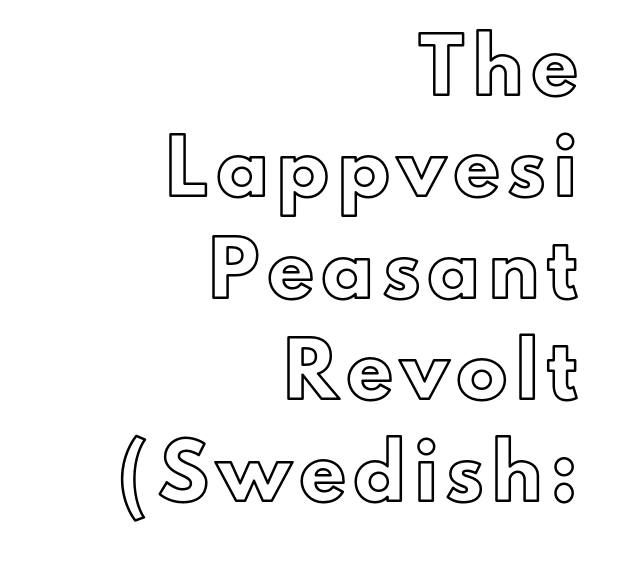
The image shows 50 px text type, upright; set right-aligned, loose line spacing (2.03x), not underlined; a small x-height.
